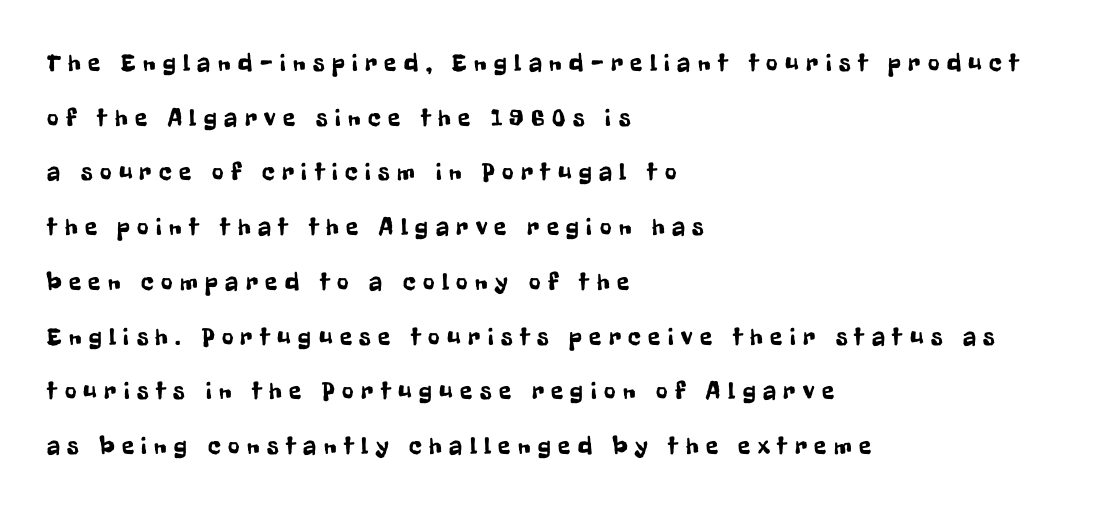
In terms of letterspacing, this is a distinctly airy, spread setting. The typography opts for an upright posture over an oblique one. Reading down the block, your eye returns to a fixed left position each line. How would I describe the line gaps? Wide and relaxed.
